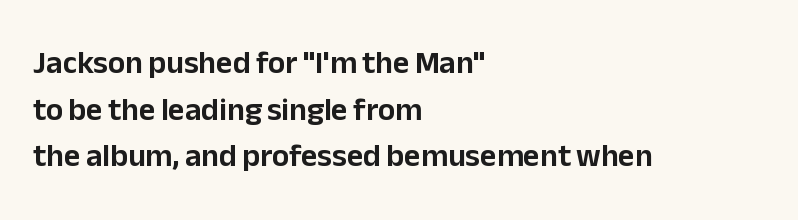
{"serif": "no", "italic": "no", "width": "normal", "stroke_contrast": "low", "x_height": "medium", "monospaced": "no", "underline": "no", "align": "left", "line_spacing": "normal", "line_spacing_ratio": 1.46, "letter_spacing": "normal", "letter_spacing_em": 0.0, "glyph_px": 32}
